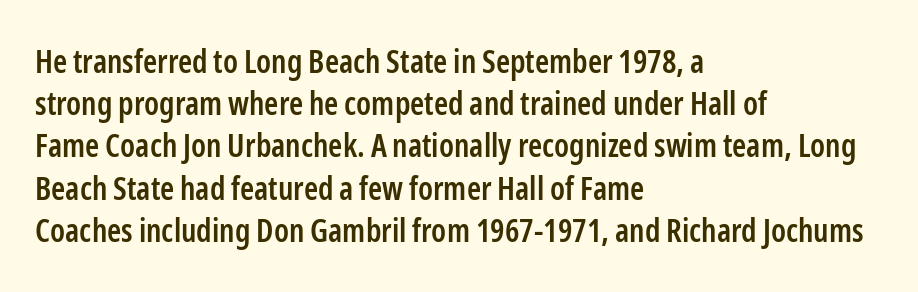
The image shows 32 px semibold, condensed sans-serif type, upright; set left-aligned, normal line spacing (1.32x), normal letter spacing, not underlined; low stroke contrast and a medium x-height.
